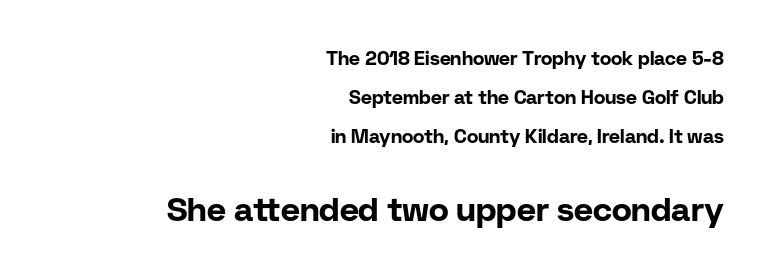
The image shows 33 px bold sans-serif type, upright; set right-aligned, loose line spacing (2.05x), normal letter spacing, not underlined; the second (bottom) block is 1.74x larger; low stroke contrast and a medium x-height.
